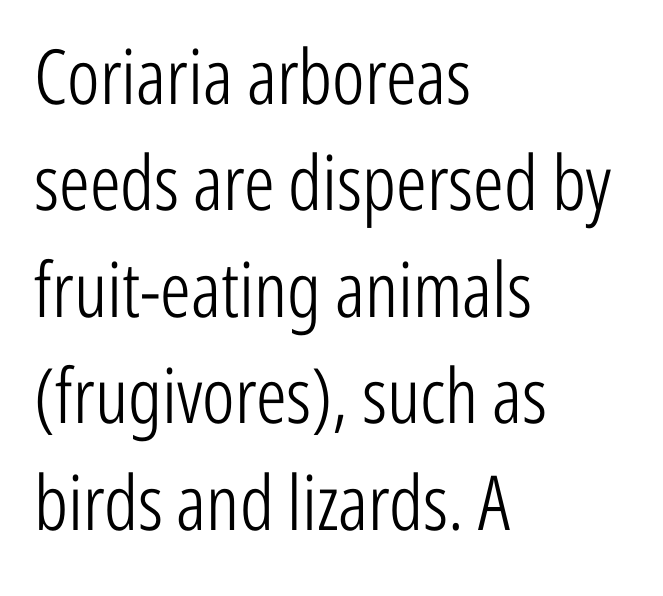
Words appear dense and cohesive because spacing is normal. Heaviness? Minimal to ordinary, like unemphasized prose. The passage shown stacks its lines at a standard gap. Here the designer chose a conventional face with non-uniform glyph widths. Font category for this specimen: sans-serif.
